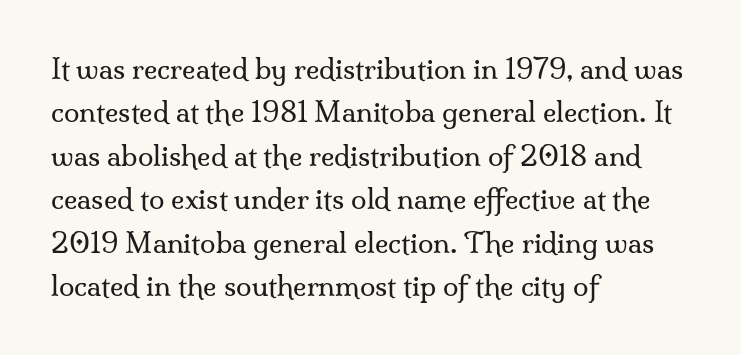
Q: Is the text bold? A: No.
Q: Is the text italic (slanted)? A: No, it is upright.
Q: Is the typeface a serif or a sans-serif typeface? A: Serif.
Q: Is the text underlined? A: No.
Q: How is the paragraph aligned? A: Left-aligned.
Q: Is the spacing between letters normal or unusually wide? A: Normal.
Q: Is the spacing between lines tight, normal or loose? A: Normal.
Q: Width (condensed, normal, or wide)? A: Normal.
Q: Stroke contrast? A: Medium.
Q: x-height? A: Small.
Q: Monospaced? A: No.
